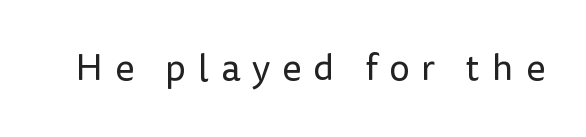
Q: Is the text bold? A: No.
Q: Is the text italic (slanted)? A: No, it is upright.
Q: Is the typeface a serif or a sans-serif typeface? A: Sans-serif.
Q: Is the text underlined? A: No.
Q: Is the spacing between letters normal or unusually wide? A: Unusually wide.
Q: Width (condensed, normal, or wide)? A: Normal.
Q: Stroke contrast? A: Low.
Q: x-height? A: Medium.
Q: Monospaced? A: No.
